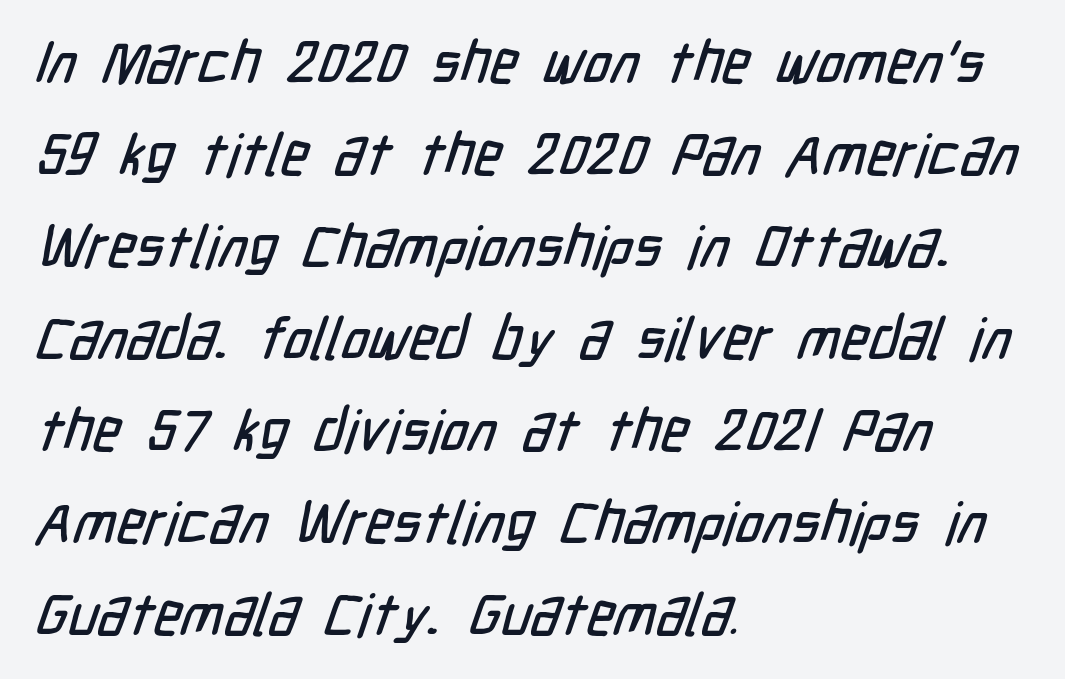
Q: Is the typeface a serif or a sans-serif typeface? A: Sans-serif.
Q: Is the text underlined? A: No.
Q: How is the paragraph aligned? A: Left-aligned.
Q: Is the spacing between letters normal or unusually wide? A: Normal.
Q: Is the spacing between lines tight, normal or loose? A: Normal.
Q: Width (condensed, normal, or wide)? A: Condensed.
Q: Stroke contrast? A: Low.
Q: x-height? A: Medium.
Q: Monospaced? A: No.
